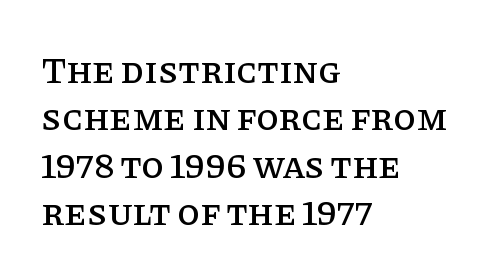
The image shows 37 px serif type, upright; set left-aligned, normal line spacing (1.28x), normal letter spacing, not underlined; low stroke contrast and a large x-height.
